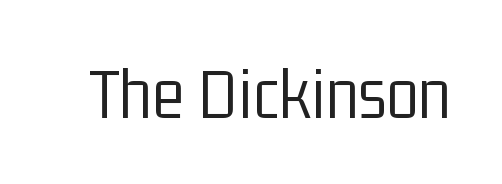
{"serif": "no", "italic": "no", "bold": "no", "weight": "light", "width": "condensed", "stroke_contrast": "low", "x_height": "medium", "monospaced": "no", "underline": "no", "letter_spacing": "normal", "letter_spacing_em": 0.0, "glyph_px": 75}
